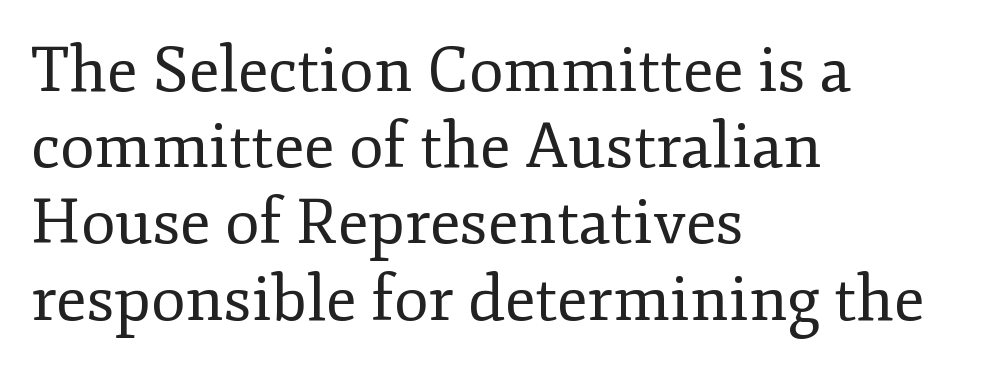
Regarding serifs, this sample has them. The setting favours the left margin, as ordinary paragraphs usually do. The letters sit at their default tracking, neither squeezed nor spread. Decoration check: the copy has no underline.
